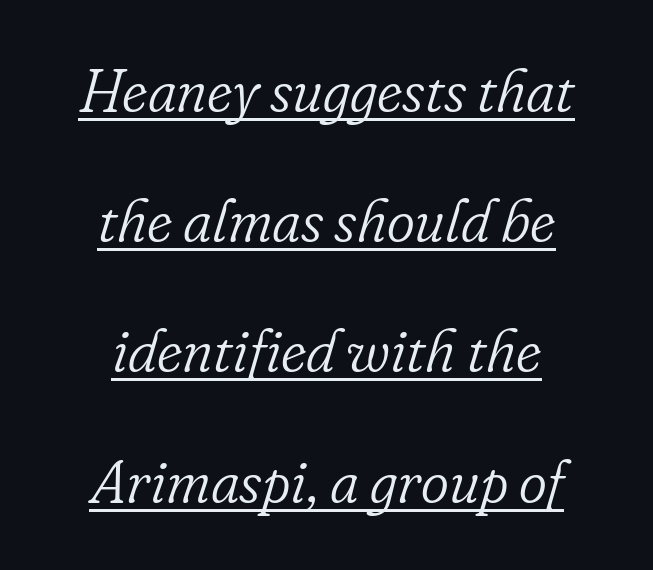
Q: Is the text bold? A: No.
Q: Is the text italic (slanted)? A: Yes, it leans right by about 16 degrees.
Q: Is the typeface a serif or a sans-serif typeface? A: Serif.
Q: Is the text underlined? A: Yes.
Q: How is the paragraph aligned? A: Centered.
Q: Is the spacing between letters normal or unusually wide? A: Normal.
Q: Is the spacing between lines tight, normal or loose? A: Loose.
Q: Width (condensed, normal, or wide)? A: Normal.
Q: Stroke contrast? A: Low.
Q: x-height? A: Small.
Q: Monospaced? A: No.
